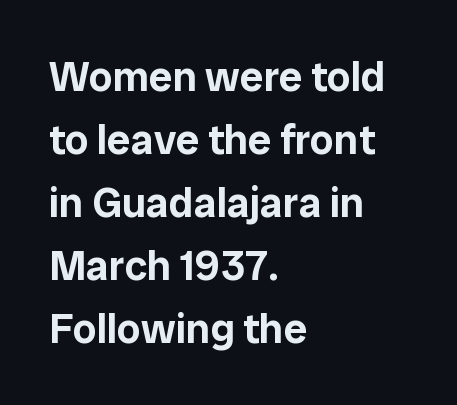
The image shows 42 px sans-serif type, upright; set left-aligned, normal line spacing (1.5x), normal letter spacing, not underlined; low stroke contrast and a medium x-height.
